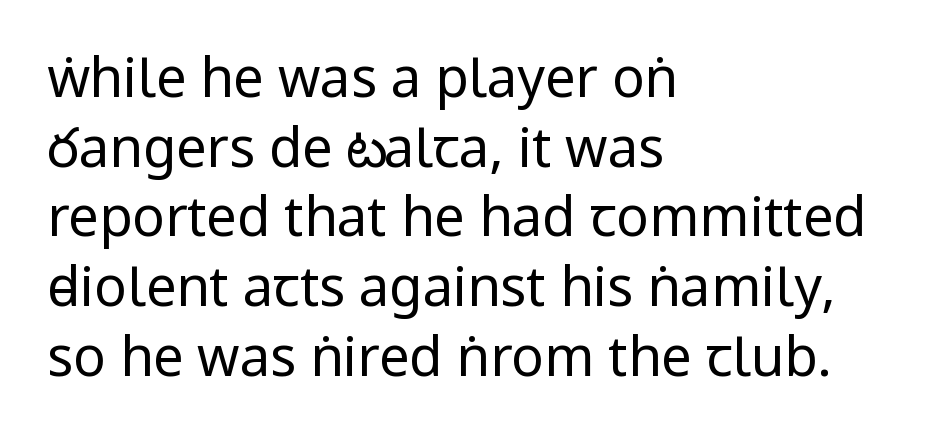
{"serif": "no", "italic": "no", "bold": "no", "weight": "regular", "width": "condensed", "stroke_contrast": "low", "x_height": "large", "monospaced": "no", "underline": "no", "align": "left", "line_spacing": "normal", "line_spacing_ratio": 1.29, "letter_spacing": "normal", "letter_spacing_em": 0.0, "glyph_px": 54}
